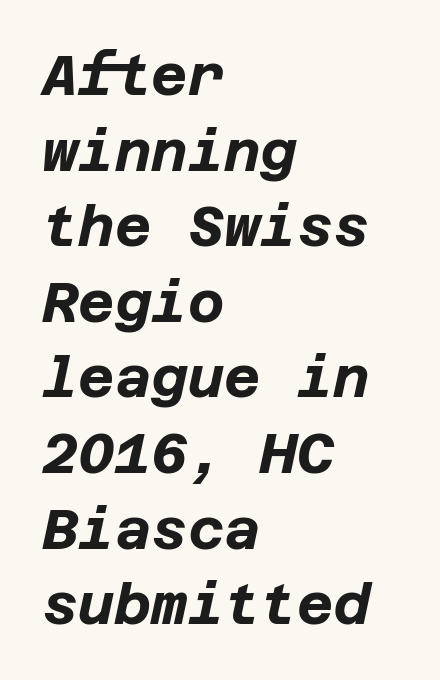
Q: Is the text bold? A: Yes.
Q: Is the text italic (slanted)? A: Yes, it leans right by about 12 degrees.
Q: Is the text underlined? A: No.
Q: How is the paragraph aligned? A: Left-aligned.
Q: Is the spacing between letters normal or unusually wide? A: Normal.
Q: Is the spacing between lines tight, normal or loose? A: Normal.
Q: Width (condensed, normal, or wide)? A: Normal.
Q: Stroke contrast? A: Low.
Q: x-height? A: Large.
